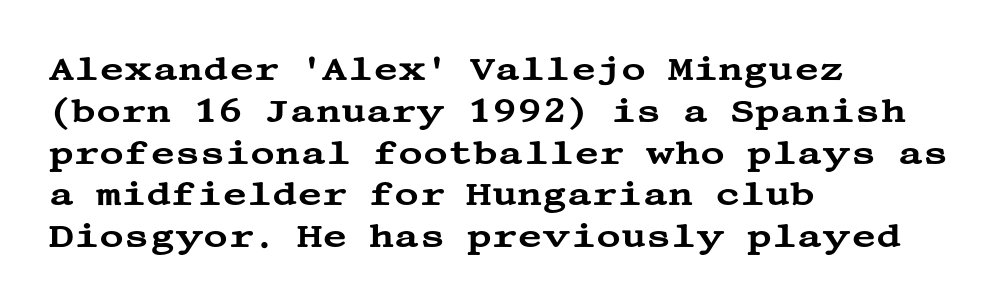
{"serif": "yes", "italic": "no", "width": "wide", "stroke_contrast": "medium", "x_height": "large", "underline": "no", "align": "left", "line_spacing_ratio": 1.23, "letter_spacing": "normal", "letter_spacing_em": 0.0, "glyph_px": 34}
